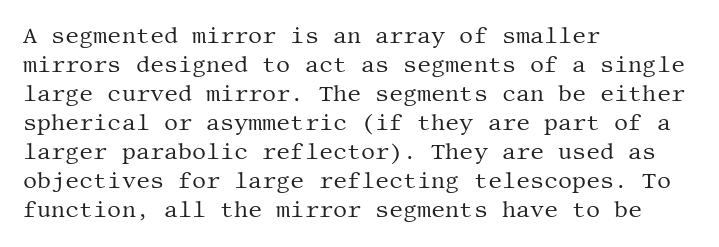
{"italic": "no", "bold": "no", "underline": "no", "align": "left", "line_spacing": "normal", "line_spacing_ratio": 1.32, "letter_spacing": "normal", "letter_spacing_em": 0.0, "glyph_px": 22}
